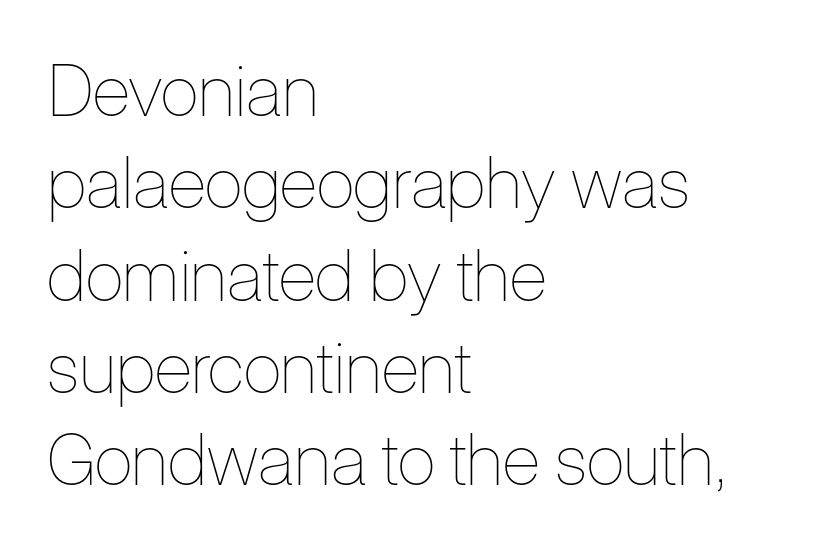
{"italic": "no", "bold": "no", "weight": "thin", "width": "condensed", "stroke_contrast": "low", "x_height": "medium", "monospaced": "no", "underline": "no", "align": "left", "line_spacing": "normal", "line_spacing_ratio": 1.3, "letter_spacing": "normal", "letter_spacing_em": 0.0, "glyph_px": 71}
